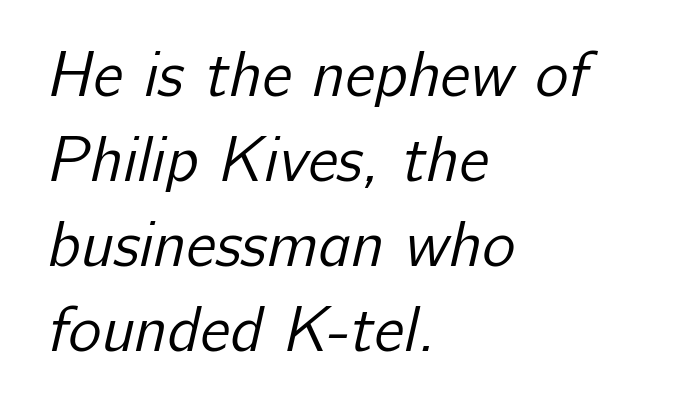
{"serif": "no", "bold": "no", "weight": "regular", "width": "normal", "stroke_contrast": "low", "x_height": "medium", "monospaced": "no", "underline": "no", "align": "left", "line_spacing": "normal", "line_spacing_ratio": 1.35, "letter_spacing": "normal", "letter_spacing_em": 0.0, "glyph_px": 63}
